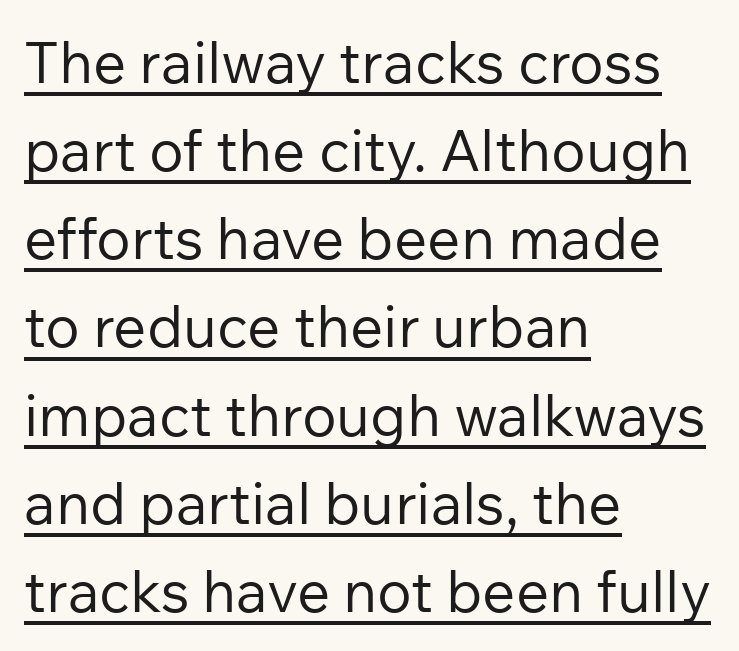
Q: Is the text bold? A: No.
Q: Is the text italic (slanted)? A: No, it is upright.
Q: Is the typeface a serif or a sans-serif typeface? A: Sans-serif.
Q: Is the text underlined? A: Yes.
Q: How is the paragraph aligned? A: Left-aligned.
Q: Is the spacing between letters normal or unusually wide? A: Normal.
Q: Is the spacing between lines tight, normal or loose? A: Normal.
Q: Width (condensed, normal, or wide)? A: Normal.
Q: Stroke contrast? A: Low.
Q: x-height? A: Medium.
Q: Monospaced? A: No.
